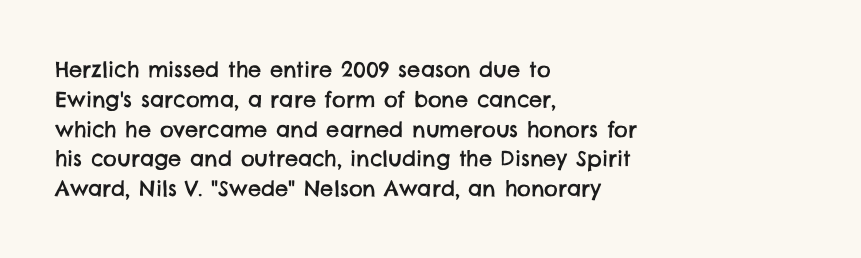
Q: Is the text underlined? A: No.
Q: How is the paragraph aligned? A: Left-aligned.
Q: Is the spacing between letters normal or unusually wide? A: Normal.
Q: Is the spacing between lines tight, normal or loose? A: Normal.
